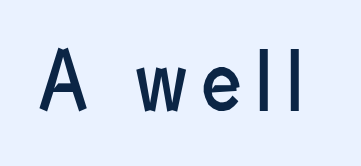
{"serif": "no", "italic": "no", "bold": "no", "weight": "regular", "width": "condensed", "stroke_contrast": "low", "x_height": "medium", "monospaced": "no", "underline": "no", "letter_spacing": "wide", "letter_spacing_em": 0.2, "glyph_px": 77}
